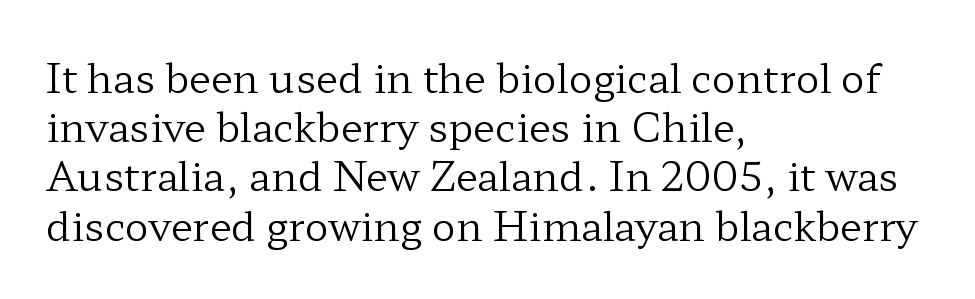
{"serif": "yes", "italic": "no", "bold": "no", "weight": "regular", "width": "wide", "stroke_contrast": "low", "x_height": "medium", "monospaced": "no", "underline": "no", "align": "left", "line_spacing_ratio": 1.23, "letter_spacing": "normal", "letter_spacing_em": 0.0, "glyph_px": 40}
